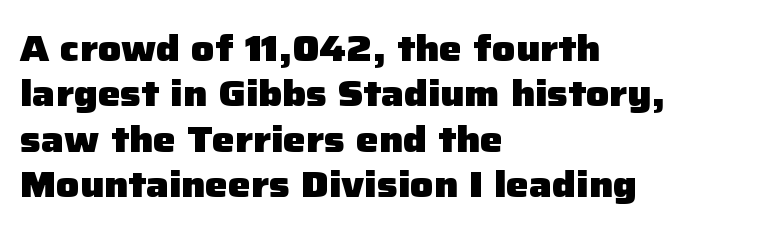
Typeset ragged right — the left edge is the straight one. If you drew a line through each stem, it would be perfectly vertical. Plain, unruled lines of type. The horizontal fit of the characters is conventional and even. Evenly set lines give the paragraph a standard silhouette.
